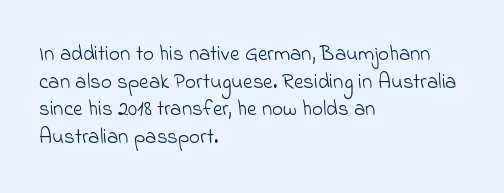
Is this a heavy cut? Hardly; it is regular or lighter. The passage shown has conventional tracking throughout. No word sits above an underline. Whoever set this chose a conventional vertical rhythm. The rendering anchors every line to the left-hand side.
